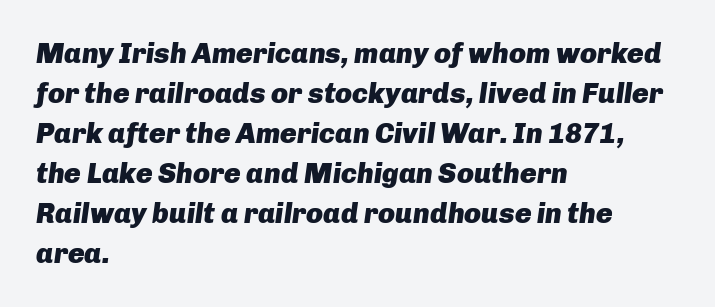
The image shows 28 px heavy type, italic (leaning right); set left-aligned, normal line spacing (1.43x), normal letter spacing, not underlined; low stroke contrast and a medium x-height.
